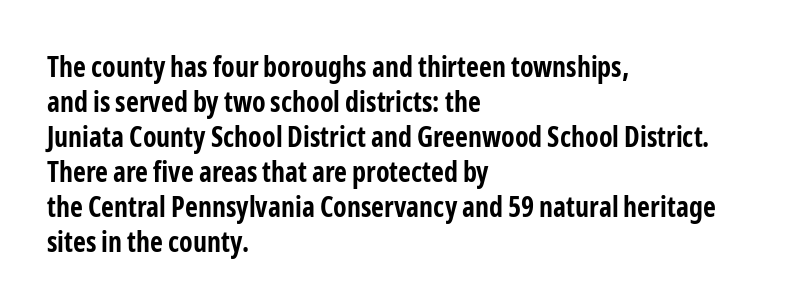
The image shows 28 px bold, condensed sans-serif type, upright; set left-aligned, normal line spacing (1.25x), normal letter spacing, not underlined; low stroke contrast and a medium x-height.
